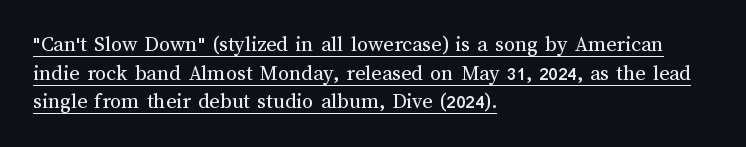
The image shows 22 px text type, upright; set left-aligned, normal line spacing (1.3x), normal letter spacing, underlined.
